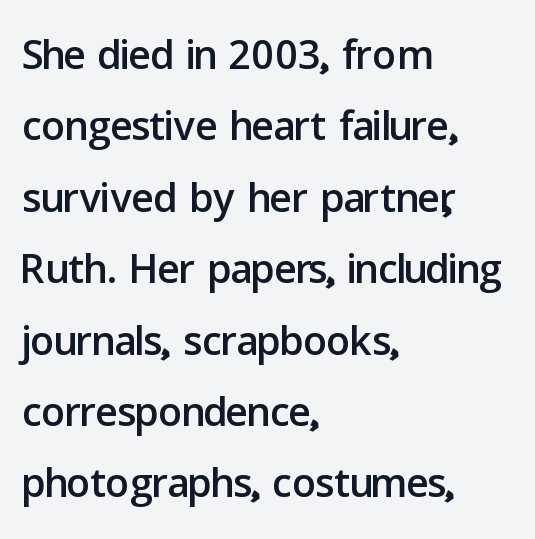
{"serif": "no", "italic": "no", "width": "normal", "stroke_contrast": "low", "x_height": "medium", "monospaced": "no", "underline": "no", "align": "left", "line_spacing_ratio": 1.21, "letter_spacing": "normal", "letter_spacing_em": 0.0, "glyph_px": 59}
